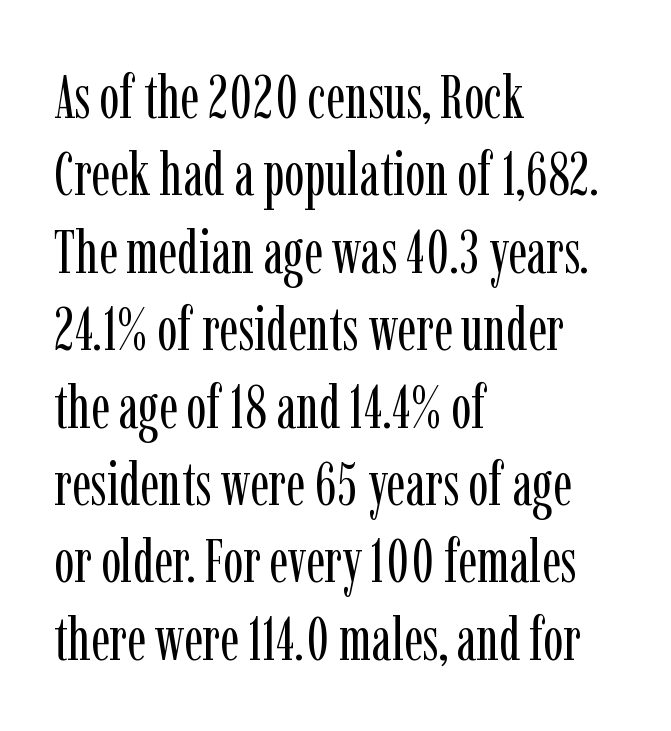
Q: Is the text bold? A: No.
Q: Is the text italic (slanted)? A: No, it is upright.
Q: Is the typeface a serif or a sans-serif typeface? A: Serif.
Q: Is the text underlined? A: No.
Q: How is the paragraph aligned? A: Left-aligned.
Q: Is the spacing between letters normal or unusually wide? A: Normal.
Q: Is the spacing between lines tight, normal or loose? A: Normal.
Q: Width (condensed, normal, or wide)? A: Condensed.
Q: Stroke contrast? A: Low.
Q: x-height? A: Medium.
Q: Monospaced? A: No.
